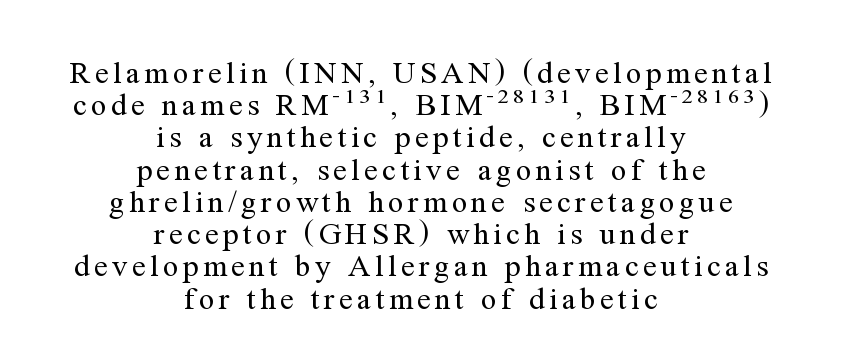
Q: Is the text bold? A: No.
Q: Is the text italic (slanted)? A: No, it is upright.
Q: Is the typeface a serif or a sans-serif typeface? A: Serif.
Q: Is the text underlined? A: No.
Q: How is the paragraph aligned? A: Centered.
Q: Is the spacing between lines tight, normal or loose? A: Tight.
Q: Width (condensed, normal, or wide)? A: Normal.
Q: Stroke contrast? A: Medium.
Q: x-height? A: Medium.
Q: Monospaced? A: No.
